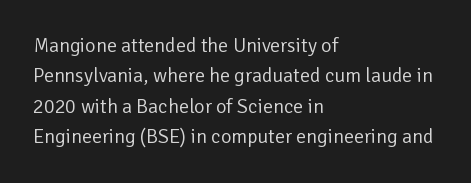
{"italic": "no", "bold": "no", "underline": "no", "align": "left", "line_spacing": "normal", "line_spacing_ratio": 1.52, "letter_spacing": "normal", "letter_spacing_em": 0.0, "glyph_px": 20}
